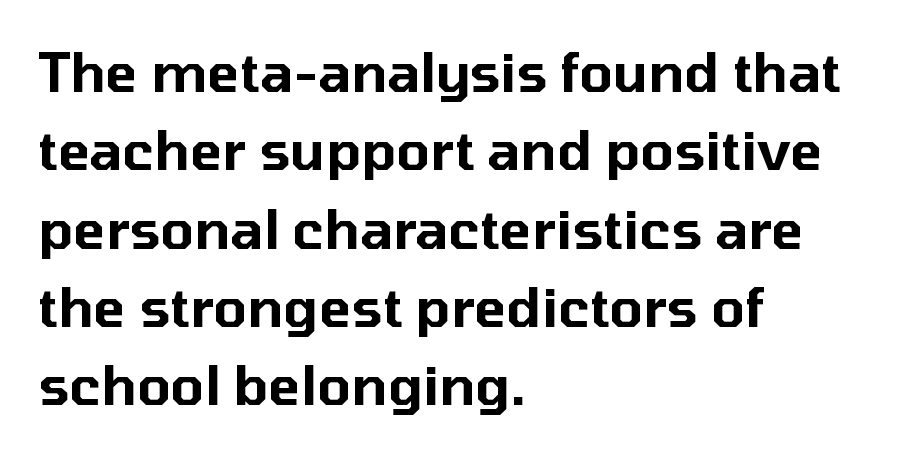
Q: Is the text italic (slanted)? A: No, it is upright.
Q: Is the typeface a serif or a sans-serif typeface? A: Sans-serif.
Q: Is the text underlined? A: No.
Q: How is the paragraph aligned? A: Left-aligned.
Q: Is the spacing between letters normal or unusually wide? A: Normal.
Q: Is the spacing between lines tight, normal or loose? A: Normal.
Q: Width (condensed, normal, or wide)? A: Normal.
Q: Stroke contrast? A: Low.
Q: x-height? A: Medium.
Q: Monospaced? A: No.
